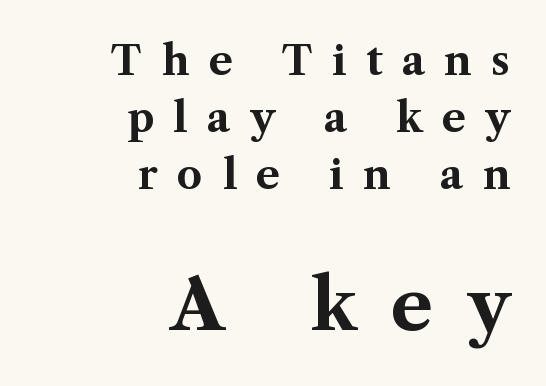
The image shows 70 px bold serif type, upright; set right-aligned, normal line spacing (1.42x), unusually wide letter spacing (+0.49 em), not underlined; the second (bottom) block is 1.75x larger; medium stroke contrast and a medium x-height.
